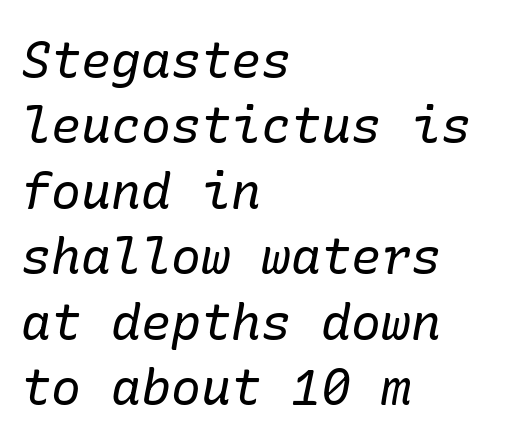
Q: Is the text bold? A: No.
Q: Is the text italic (slanted)? A: Yes, it leans right by about 10 degrees.
Q: Is the typeface a serif or a sans-serif typeface? A: Sans-serif.
Q: Is the text underlined? A: No.
Q: How is the paragraph aligned? A: Left-aligned.
Q: Is the spacing between letters normal or unusually wide? A: Normal.
Q: Is the spacing between lines tight, normal or loose? A: Normal.
Q: Width (condensed, normal, or wide)? A: Normal.
Q: Stroke contrast? A: Low.
Q: x-height? A: Medium.
